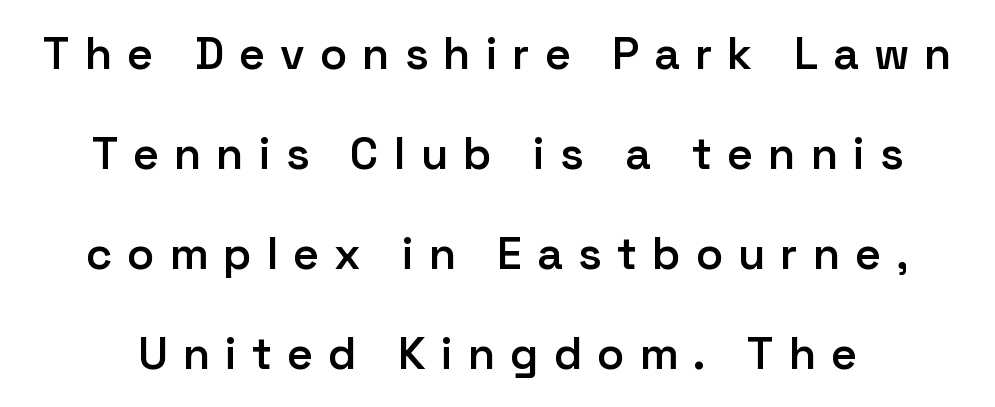
{"serif": "no", "italic": "no", "bold": "semi", "weight": "semibold", "width": "normal", "stroke_contrast": "low", "x_height": "medium", "monospaced": "no", "underline": "no", "line_spacing": "loose", "line_spacing_ratio": 2.22, "letter_spacing": "wide", "letter_spacing_em": 0.33, "glyph_px": 45}
